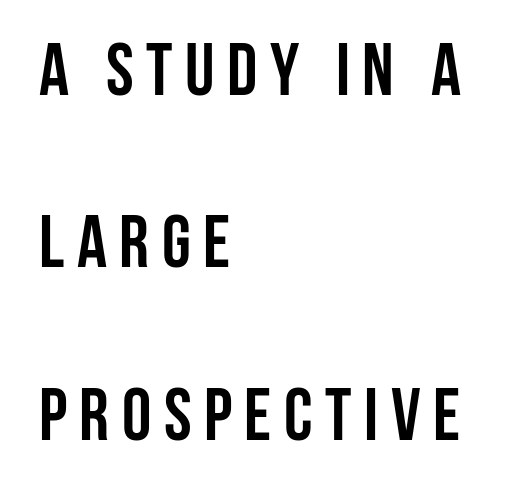
The image shows 74 px semibold, condensed sans-serif type, upright; set left-aligned, loose line spacing (2.33x), not underlined; low stroke contrast and a large x-height.
